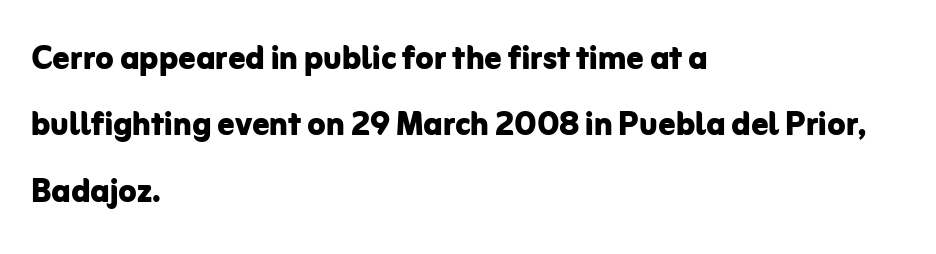
{"serif": "no", "italic": "no", "bold": "yes", "weight": "bold", "width": "normal", "stroke_contrast": "low", "x_height": "medium", "monospaced": "no", "underline": "no", "align": "left", "line_spacing": "normal", "line_spacing_ratio": 1.58, "letter_spacing": "normal", "letter_spacing_em": 0.0, "glyph_px": 42}
